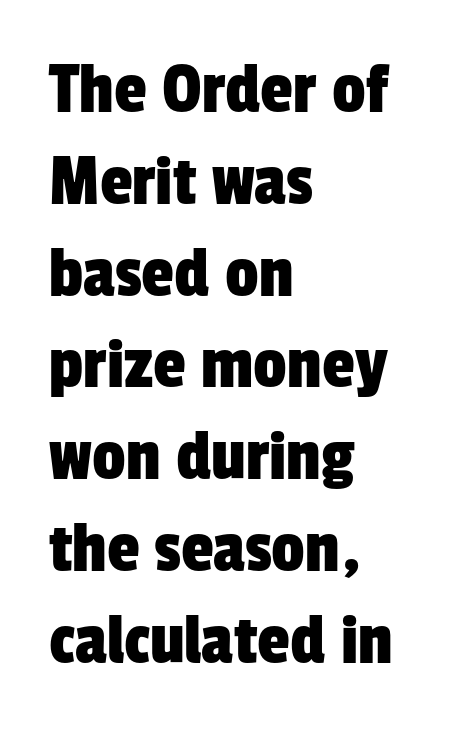
Nothing sits at the stroke ends, so this counts as sans-serif. Proportional: the letters do not fall into vertical columns. The paragraph shown leans on its left margin. Descenders hang freely into open space. Observe the ordinary spacing: letters are neighbours, not strangers.
